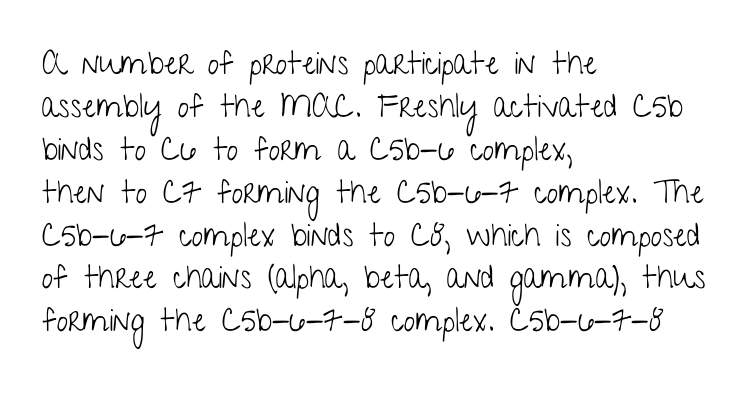
Q: Is the text bold? A: No.
Q: Is the text italic (slanted)? A: No, it is upright.
Q: Is the typeface a serif or a sans-serif typeface? A: Sans-serif.
Q: Is the text underlined? A: No.
Q: How is the paragraph aligned? A: Left-aligned.
Q: Is the spacing between letters normal or unusually wide? A: Normal.
Q: Is the spacing between lines tight, normal or loose? A: Normal.
Q: Width (condensed, normal, or wide)? A: Condensed.
Q: Stroke contrast? A: Low.
Q: x-height? A: Medium.
Q: Monospaced? A: No.
